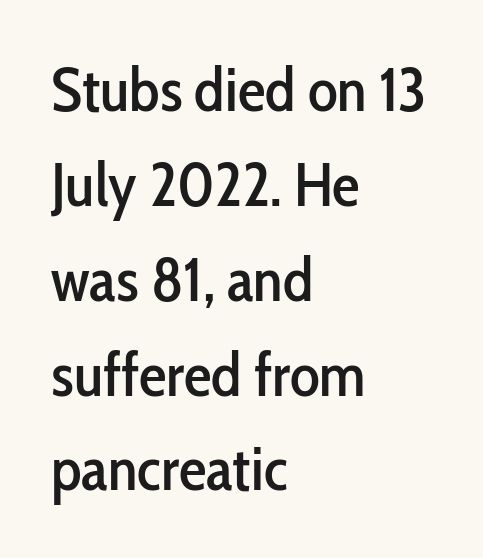
The image shows 62 px condensed sans-serif type, upright; set left-aligned, normal line spacing (1.53x), normal letter spacing, not underlined; low stroke contrast and a medium x-height.
